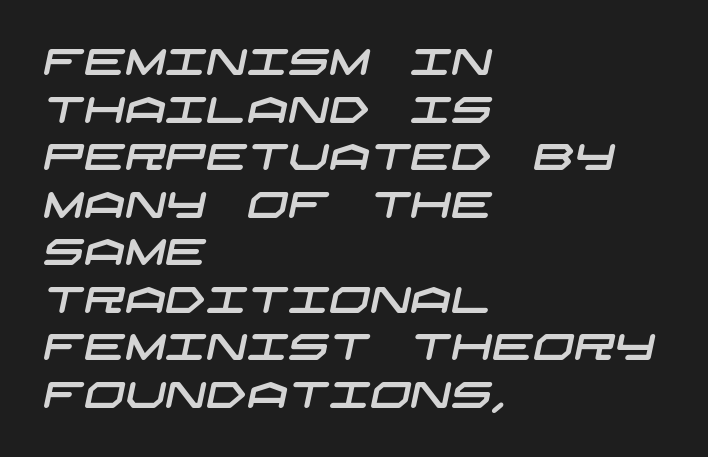
The image shows 36 px wide sans-serif type; set left-aligned, normal line spacing (1.32x), normal letter spacing, not underlined; low stroke contrast and a large x-height.
